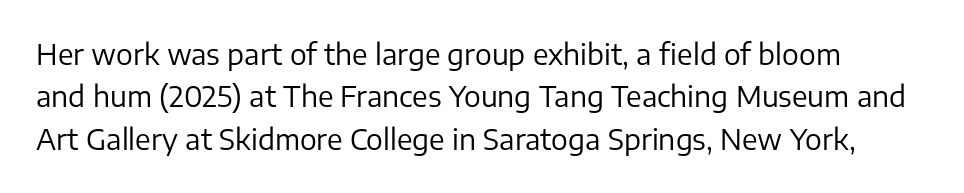
Examine the stroke ends and you'll find no serifs. The line-height multiplier appears to be the usual default. Type without underlining. Compared with typical body copy, the letter spacing here is the same.
